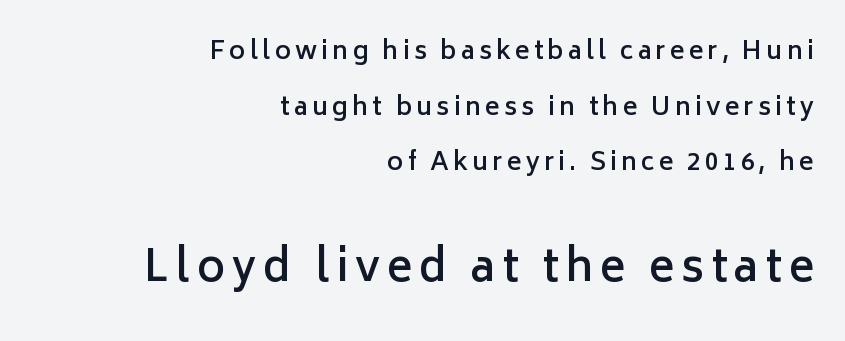
Classification — sans serif. The typesetter chose a ragged-left arrangement here. Here the designer chose a conventional face with non-uniform glyph widths. Regarding leading, the lines here are spaced well apart.
